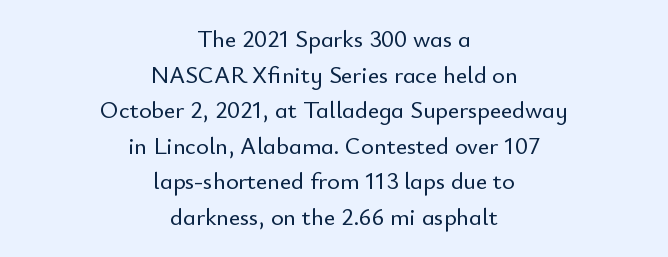
Q: Is the text italic (slanted)? A: No, it is upright.
Q: Is the text underlined? A: No.
Q: How is the paragraph aligned? A: Centered.
Q: Is the spacing between letters normal or unusually wide? A: Normal.
Q: Is the spacing between lines tight, normal or loose? A: Normal.
